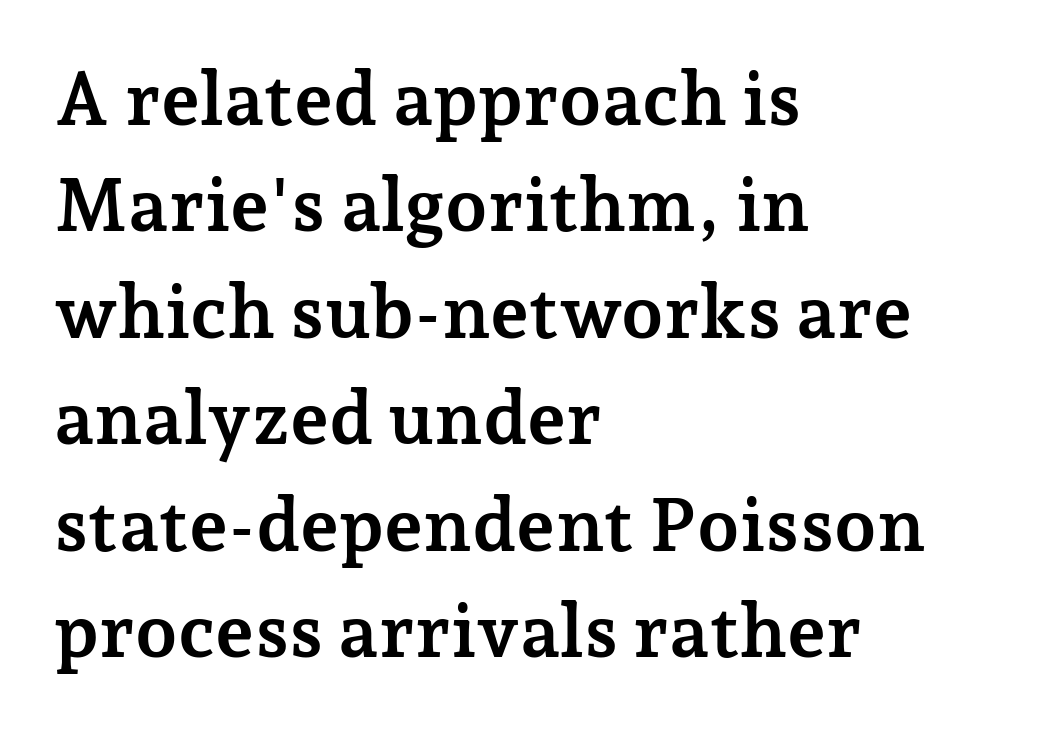
Are there feet on the stems? There are — it's a serif. Plain, unruled lines of type. Each letter keeps its own natural width here, so spacing adapts to shape. The rag falls on the right side of this text block. Between one letter and the next there's only the usual sliver of space. This is the regular roman posture of the typeface.
